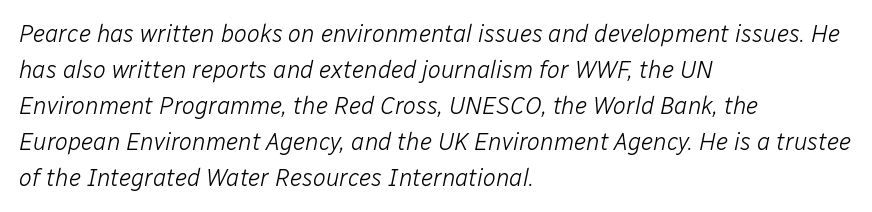
Q: Is the text bold? A: No.
Q: Is the text italic (slanted)? A: Yes, it leans right by about 12 degrees.
Q: Is the text underlined? A: No.
Q: How is the paragraph aligned? A: Left-aligned.
Q: Is the spacing between letters normal or unusually wide? A: Normal.
Q: Is the spacing between lines tight, normal or loose? A: Normal.
